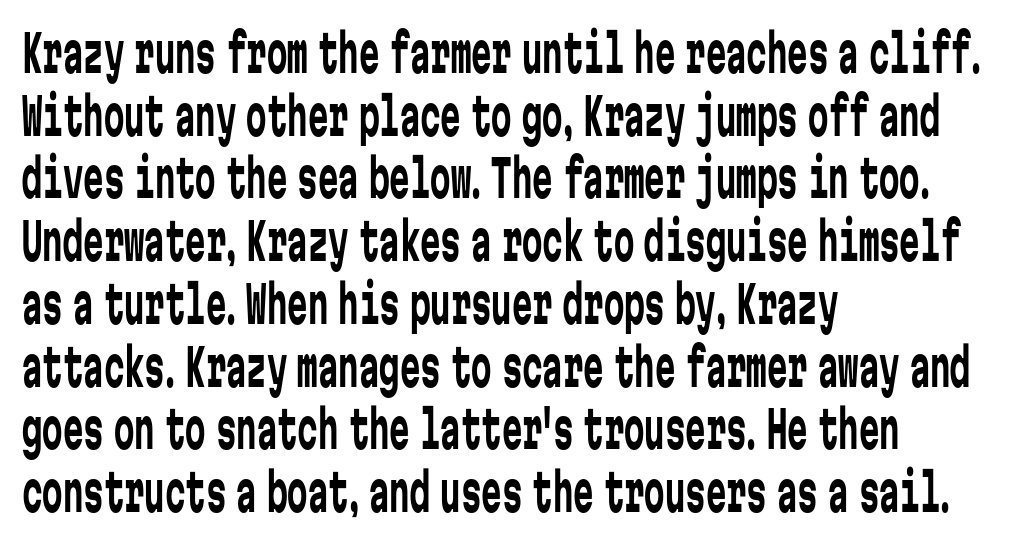
{"serif": "no", "italic": "no", "bold": "no", "weight": "regular", "width": "condensed", "stroke_contrast": "low", "x_height": "medium", "monospaced": "yes", "underline": "no", "align": "left", "line_spacing_ratio": 1.23, "letter_spacing": "normal", "letter_spacing_em": 0.0, "glyph_px": 51}
